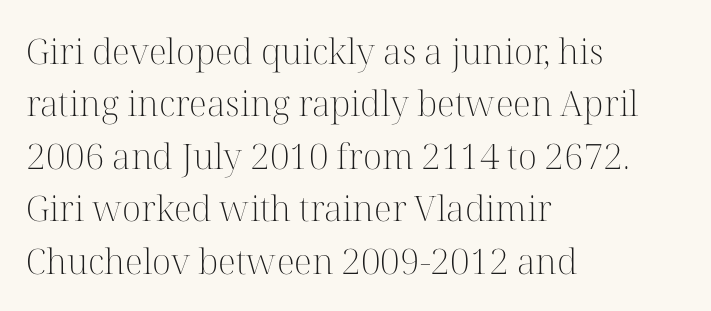
The image shows 35 px light serif type, upright; set left-aligned, normal line spacing (1.5x), normal letter spacing, not underlined; high stroke contrast and a medium x-height.
